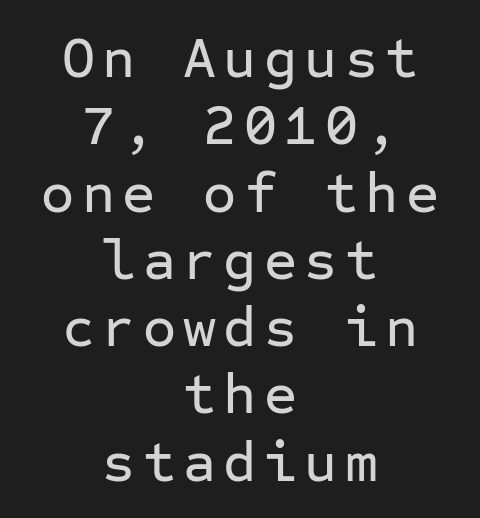
The image shows 57 px sans-serif type, upright, monospaced; set centered, line spacing 1.18x, not underlined; low stroke contrast and a medium x-height.
